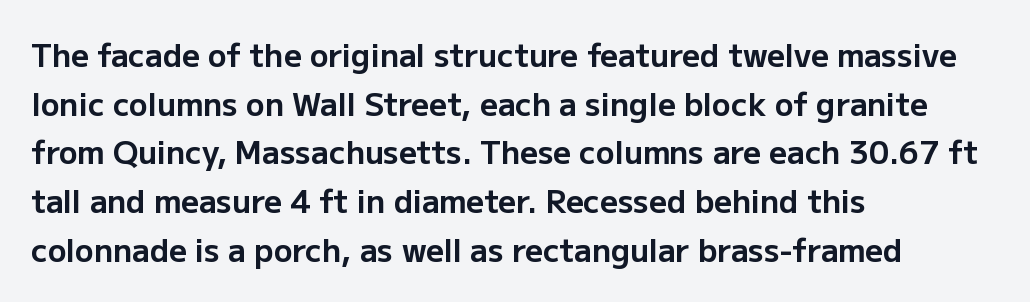
The image shows 31 px bold sans-serif type, upright; set left-aligned, normal line spacing (1.57x), normal letter spacing, not underlined; low stroke contrast and a medium x-height.
